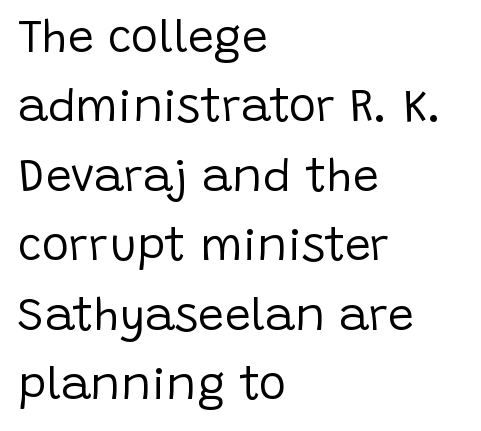
Q: Is the text bold? A: No.
Q: Is the text italic (slanted)? A: No, it is upright.
Q: Is the typeface a serif or a sans-serif typeface? A: Sans-serif.
Q: Is the text underlined? A: No.
Q: How is the paragraph aligned? A: Left-aligned.
Q: Is the spacing between letters normal or unusually wide? A: Normal.
Q: Is the spacing between lines tight, normal or loose? A: Normal.
Q: Width (condensed, normal, or wide)? A: Normal.
Q: Stroke contrast? A: Low.
Q: x-height? A: Large.
Q: Monospaced? A: No.
